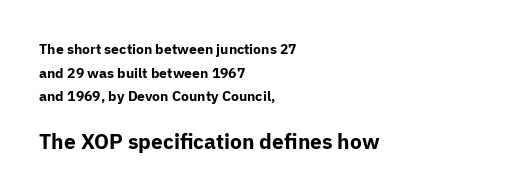
This sample is left-justified, so line endings fall wherever the words run out. Between one letter and the next there's only the usual sliver of space. This sample keeps an unexceptional amount of space between lines. These lines carry a lot of weight — the face is fully bold. Scale increases going downward across the two blocks. Any mark beneath the type? The region is blank.
